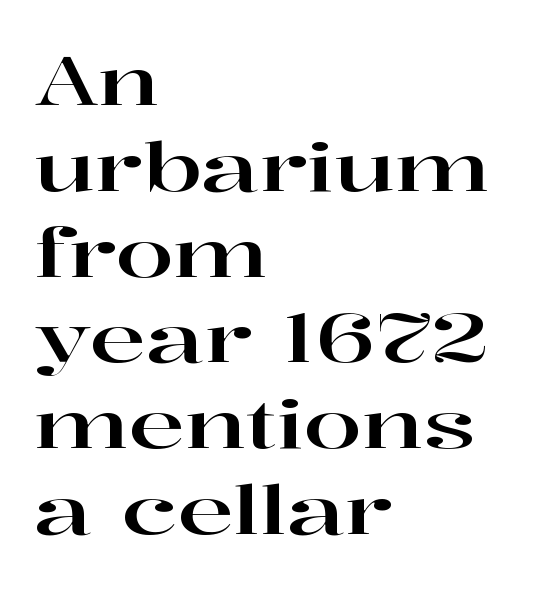
The letterforms sit shoulder to shoulder at normal distance. Note the varied advance widths — an 'i' is clearly narrower than an 'm'. Beneath every word, the page is bare. The letters stand straight up with perfectly vertical stems. Are there feet on the stems? There are — it's a serif.
